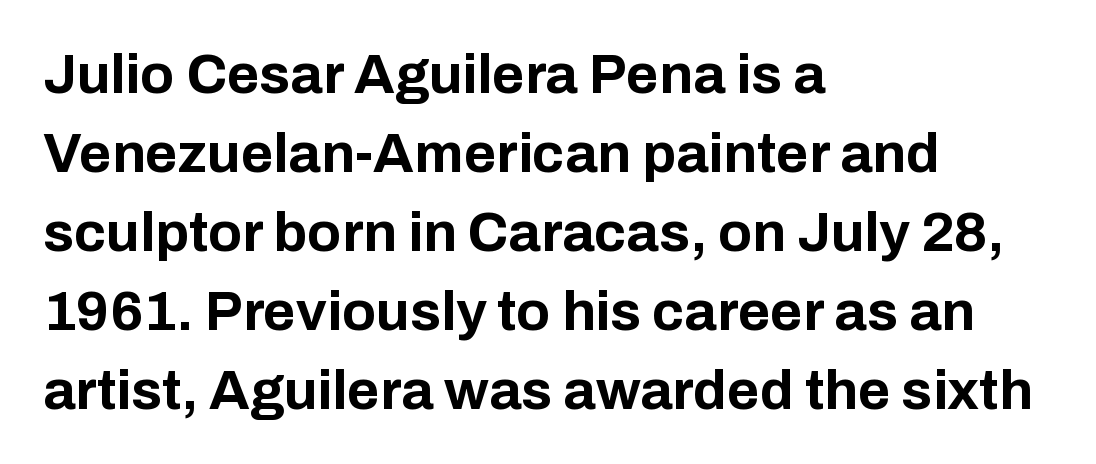
The image shows 56 px bold sans-serif type, upright; set left-aligned, normal line spacing (1.41x), normal letter spacing, not underlined; low stroke contrast and a medium x-height.
